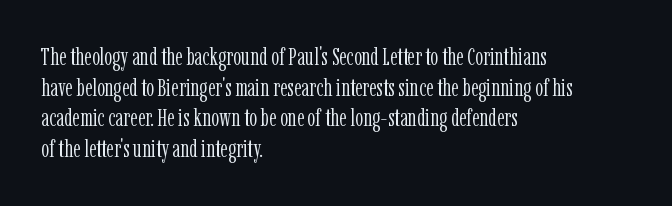
The letters look calm and open, with moderate or lighter stems. Descenders are the only things crossing below the line. Left-aligned paragraph, ragged on the right. Short note: letters normally spaced.
